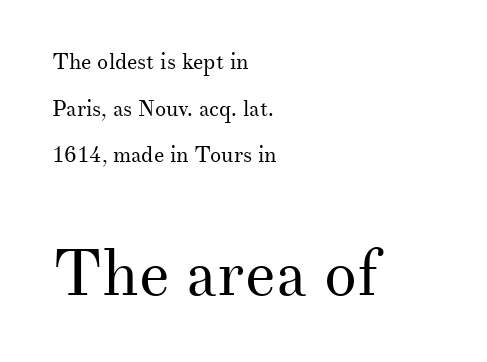
The image shows 65 px regular-weight serif type, upright; set left-aligned, loose line spacing (2.12x), normal letter spacing, not underlined; the second (bottom) block is 2.95x larger; medium stroke contrast and a small x-height.
